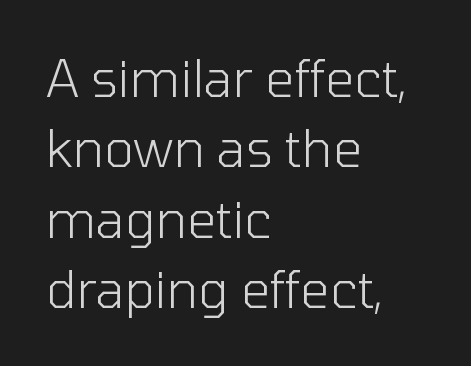
{"serif": "no", "italic": "no", "bold": "no", "weight": "light", "width": "normal", "stroke_contrast": "low", "x_height": "medium", "monospaced": "no", "underline": "no", "align": "left", "line_spacing": "normal", "line_spacing_ratio": 1.38, "letter_spacing": "normal", "letter_spacing_em": 0.0, "glyph_px": 51}
